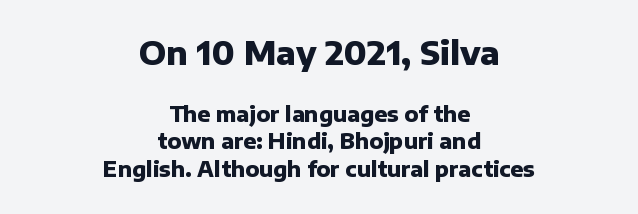
{"serif": "no", "italic": "no", "bold": "yes", "weight": "heavy", "width": "normal", "stroke_contrast": "low", "x_height": "medium", "monospaced": "no", "underline": "no", "align": "center", "line_spacing": "normal", "line_spacing_ratio": 1.31, "letter_spacing": "normal", "letter_spacing_em": 0.0, "larger_block": "first", "size_ratio": 1.52, "glyph_px": 32}
